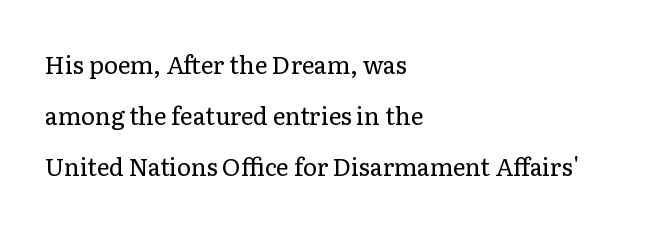
{"italic": "no", "bold": "no", "underline": "no", "align": "left", "line_spacing": "loose", "line_spacing_ratio": 2.12, "letter_spacing": "normal", "letter_spacing_em": 0.0, "glyph_px": 24}
